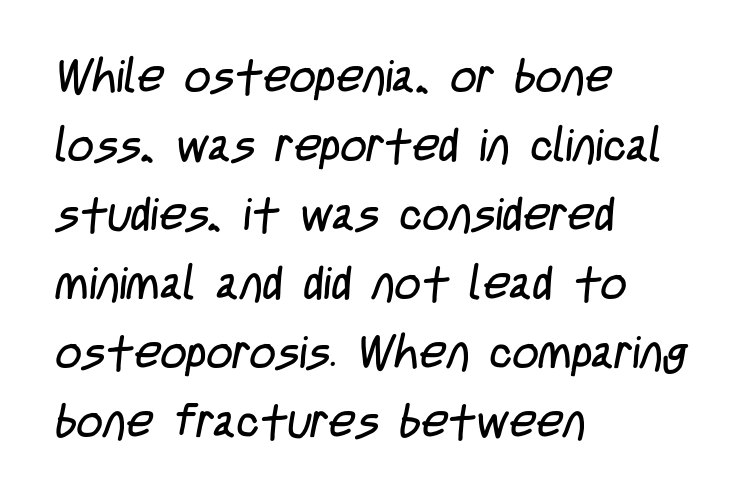
{"serif": "no", "bold": "no", "weight": "regular", "width": "condensed", "stroke_contrast": "low", "x_height": "large", "monospaced": "no", "underline": "no", "align": "left", "line_spacing": "normal", "line_spacing_ratio": 1.5, "letter_spacing": "normal", "letter_spacing_em": 0.0, "glyph_px": 46}
